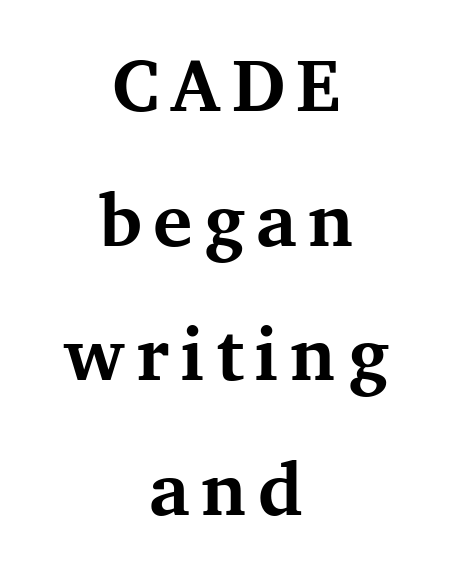
The image shows 74 px bold serif type, upright; set centered, line spacing 1.82x, not underlined; medium stroke contrast and a medium x-height.
